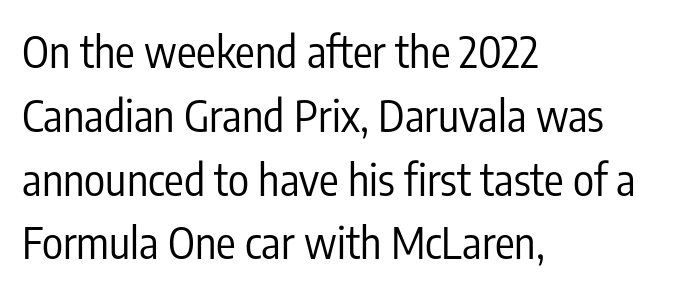
{"serif": "no", "italic": "no", "bold": "no", "weight": "regular", "width": "condensed", "stroke_contrast": "low", "x_height": "medium", "monospaced": "no", "underline": "no", "align": "left", "line_spacing": "normal", "line_spacing_ratio": 1.45, "letter_spacing": "normal", "letter_spacing_em": 0.0, "glyph_px": 44}
